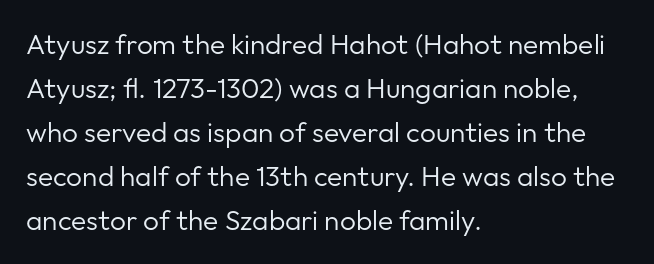
Q: Is the text bold? A: No.
Q: Is the text italic (slanted)? A: No, it is upright.
Q: Is the typeface a serif or a sans-serif typeface? A: Sans-serif.
Q: Is the text underlined? A: No.
Q: How is the paragraph aligned? A: Left-aligned.
Q: Is the spacing between letters normal or unusually wide? A: Normal.
Q: Is the spacing between lines tight, normal or loose? A: Normal.
Q: Width (condensed, normal, or wide)? A: Normal.
Q: Stroke contrast? A: Low.
Q: x-height? A: Medium.
Q: Monospaced? A: No.
